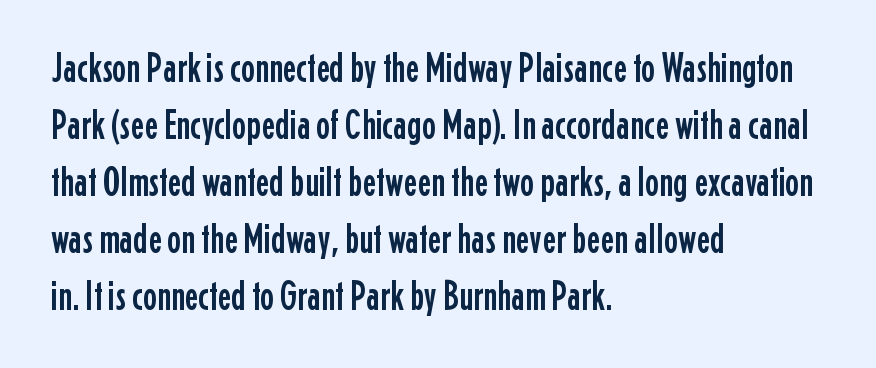
The image shows 42 px condensed sans-serif type, upright; set left-aligned, normal line spacing (1.36x), normal letter spacing, not underlined; low stroke contrast and a medium x-height.
